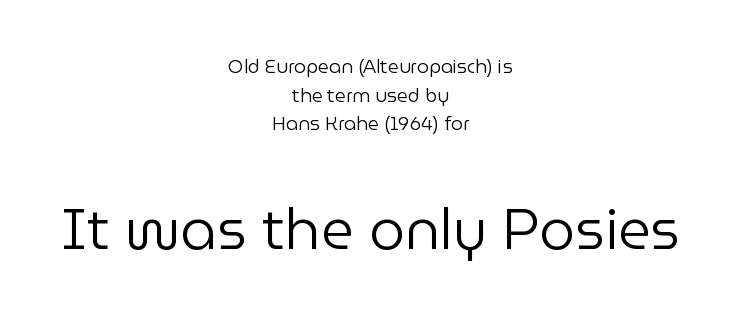
Q: Is the text bold? A: No.
Q: Is the text italic (slanted)? A: No, it is upright.
Q: Is the typeface a serif or a sans-serif typeface? A: Sans-serif.
Q: Is the text underlined? A: No.
Q: How is the paragraph aligned? A: Centered.
Q: Is the spacing between letters normal or unusually wide? A: Normal.
Q: Is the spacing between lines tight, normal or loose? A: Normal.
Q: Which block of text is set in a larger size, the first (top) or the second (bottom)? A: The second (bottom) one.
Q: Width (condensed, normal, or wide)? A: Normal.
Q: Stroke contrast? A: Low.
Q: x-height? A: Medium.
Q: Monospaced? A: No.
